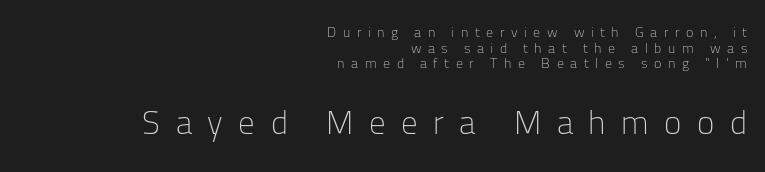
{"serif": "no", "italic": "no", "bold": "no", "weight": "light", "width": "normal", "stroke_contrast": "low", "x_height": "medium", "monospaced": "no", "underline": "no", "align": "right", "line_spacing": "tight", "line_spacing_ratio": 1.11, "letter_spacing": "wide", "letter_spacing_em": 0.47, "larger_block": "second", "size_ratio": 2.36, "glyph_px": 33}
